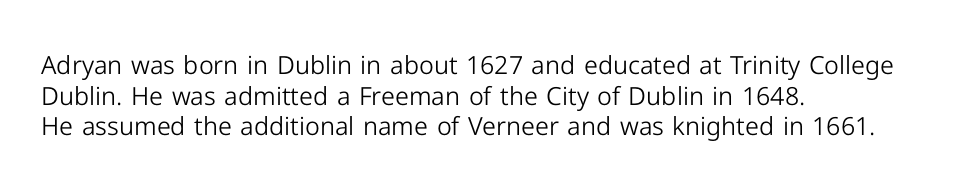
Q: Is the text bold? A: No.
Q: Is the text italic (slanted)? A: No, it is upright.
Q: Is the text underlined? A: No.
Q: How is the paragraph aligned? A: Left-aligned.
Q: Is the spacing between letters normal or unusually wide? A: Normal.
